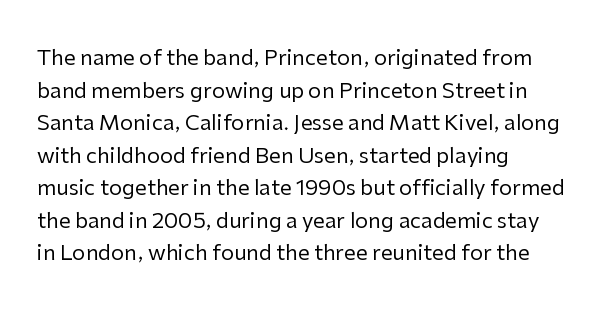
The axis of the letterforms is exactly vertical. Here the glyphs are tracked normally, forming tight word shapes. Descenders hang freely into open space. Line beginnings align vertically; line endings do not. The rows are spaced the way most documents space them.
